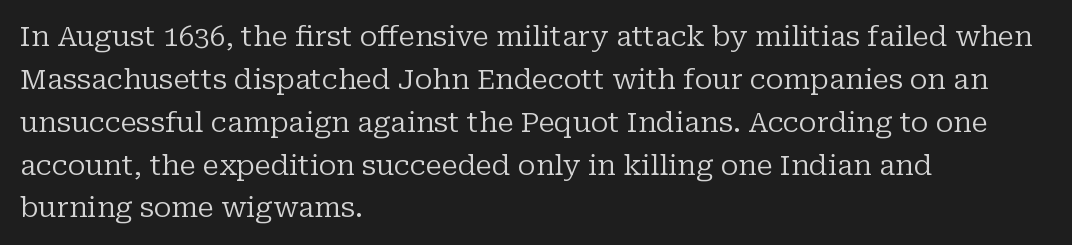
The image shows 28 px regular-weight serif type, upright; set left-aligned, normal line spacing (1.53x), normal letter spacing, not underlined; low stroke contrast and a medium x-height.
